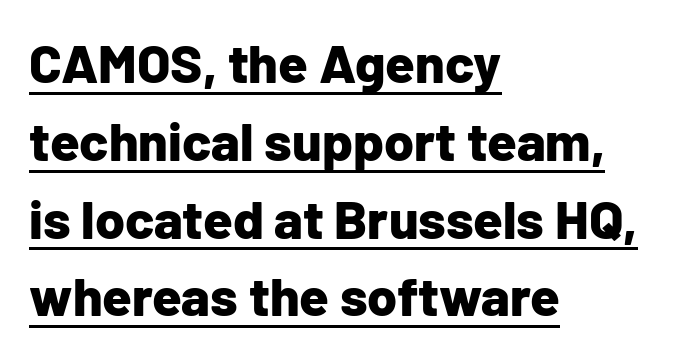
This is underlined copy, the kind a proofreader might mark for attention. Quick note: not italic, upright. The glyphs have the mass of a bold cut. Unlike a traditional serif, this face leaves its strokes unadorned. Does the copy run flush right? No — it runs flush left.
